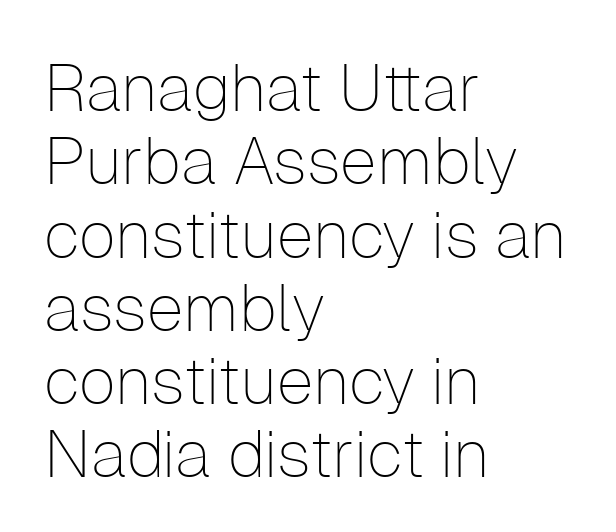
The image shows 66 px thin sans-serif type, upright; set left-aligned, tight line spacing (1.11x), normal letter spacing, not underlined; low stroke contrast and a medium x-height.
